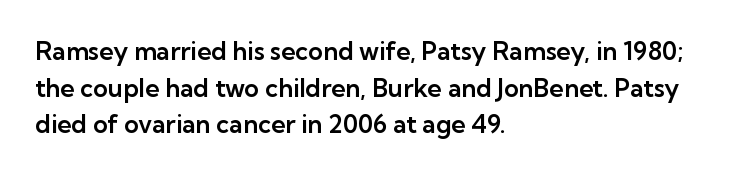
The image shows 25 px text type, upright; set left-aligned, normal line spacing (1.47x), normal letter spacing, not underlined.
